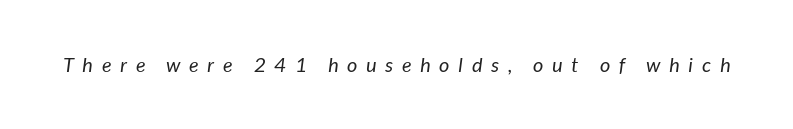
The image shows 20 px text type; set unusually wide letter spacing (+0.44 em), not underlined.
